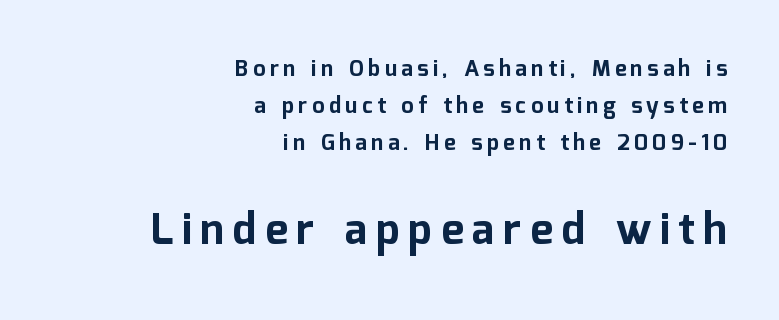
Q: Is the text bold? A: Yes.
Q: Is the text italic (slanted)? A: No, it is upright.
Q: Is the typeface a serif or a sans-serif typeface? A: Sans-serif.
Q: Is the text underlined? A: No.
Q: How is the paragraph aligned? A: Right-aligned.
Q: Is the spacing between letters normal or unusually wide? A: Unusually wide.
Q: Is the spacing between lines tight, normal or loose? A: Normal.
Q: Which block of text is set in a larger size, the first (top) or the second (bottom)? A: The second (bottom) one.
Q: Width (condensed, normal, or wide)? A: Normal.
Q: Stroke contrast? A: Low.
Q: x-height? A: Medium.
Q: Monospaced? A: No.
